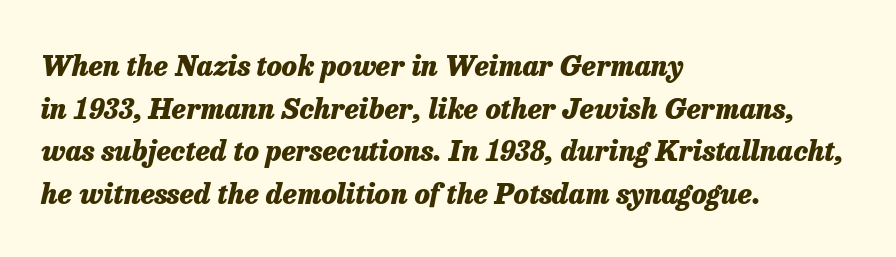
The image shows 28 px heavy type, italic (leaning right); set left-aligned, normal line spacing (1.52x), normal letter spacing, not underlined; low stroke contrast and a medium x-height.
